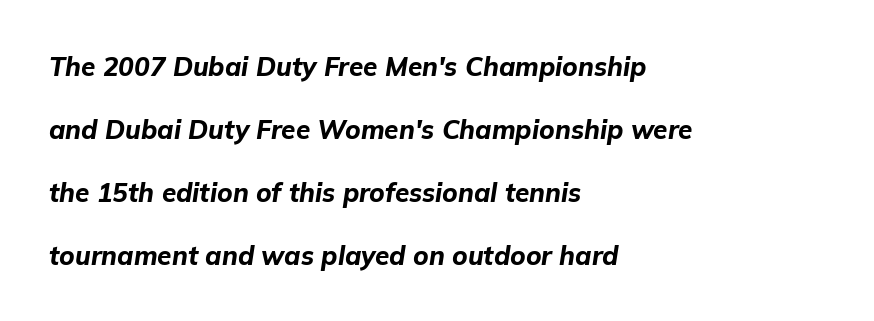
Q: Is the text bold? A: Yes.
Q: Is the text italic (slanted)? A: Yes, it leans right by about 9 degrees.
Q: Is the text underlined? A: No.
Q: How is the paragraph aligned? A: Left-aligned.
Q: Is the spacing between letters normal or unusually wide? A: Normal.
Q: Is the spacing between lines tight, normal or loose? A: Loose.
